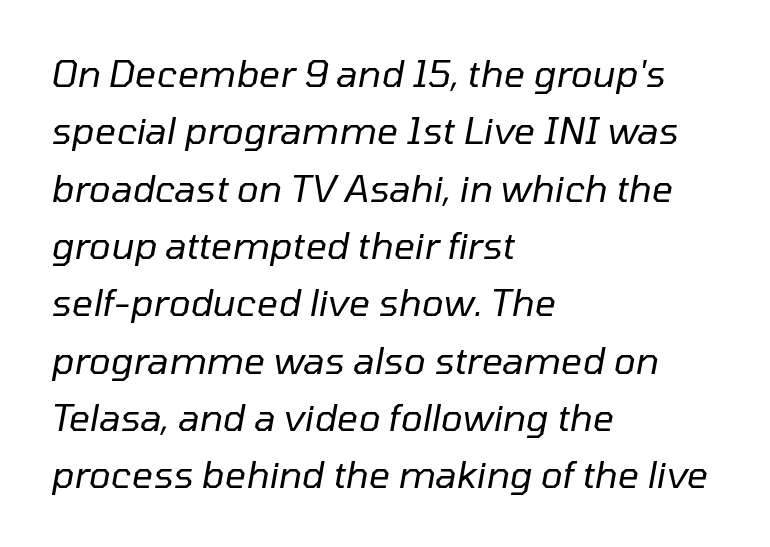
{"italic": "yes", "lean": "right", "slant_degrees": 10, "bold": "no", "weight": "regular", "width": "normal", "stroke_contrast": "low", "x_height": "medium", "monospaced": "no", "underline": "no", "align": "left", "line_spacing": "normal", "line_spacing_ratio": 1.55, "letter_spacing": "normal", "letter_spacing_em": 0.0, "glyph_px": 37}
